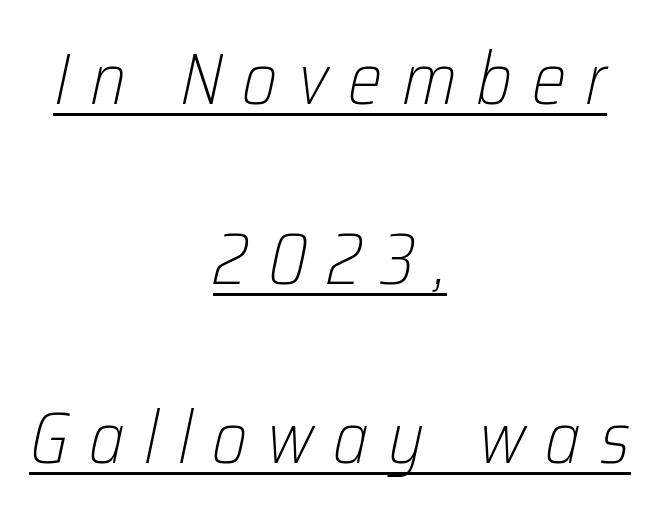
The image shows 73 px light, condensed type, italic (leaning right); set centered, loose line spacing (2.46x), unusually wide letter spacing (+0.27 em), underlined; low stroke contrast and a medium x-height.
